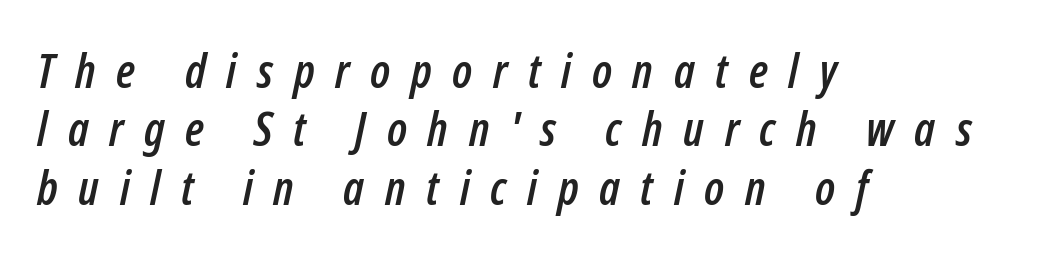
Q: Is the text italic (slanted)? A: Yes, it leans right by about 12 degrees.
Q: Is the text underlined? A: No.
Q: How is the paragraph aligned? A: Left-aligned.
Q: Is the spacing between letters normal or unusually wide? A: Unusually wide.
Q: Width (condensed, normal, or wide)? A: Condensed.
Q: Stroke contrast? A: Low.
Q: x-height? A: Medium.
Q: Monospaced? A: No.
